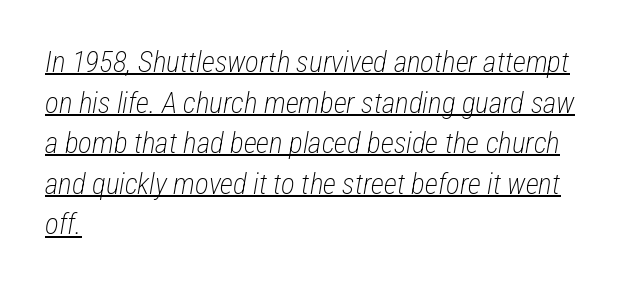
{"italic": "yes", "lean": "right", "slant_degrees": 12, "bold": "no", "weight": "light", "width": "condensed", "stroke_contrast": "low", "x_height": "medium", "monospaced": "no", "underline": "yes", "align": "left", "line_spacing": "normal", "line_spacing_ratio": 1.4, "letter_spacing": "normal", "letter_spacing_em": 0.0, "glyph_px": 29}
